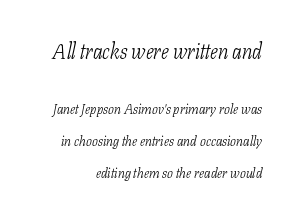
The image shows 21 px text type, italic (leaning right); set loose line spacing (2.26x), normal letter spacing, not underlined; the first (top) block is 1.5x larger.
